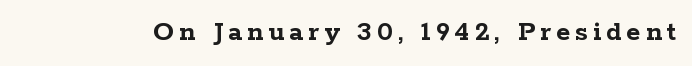
The designer went with a serif here, giving each stem small feet. Typesetter's note: full bold, strokes at maximum text heaviness. Ascenders rise straight up at ninety degrees. Descenders are the only things crossing below the line. These lines are rendered in a variable-pitch font.
